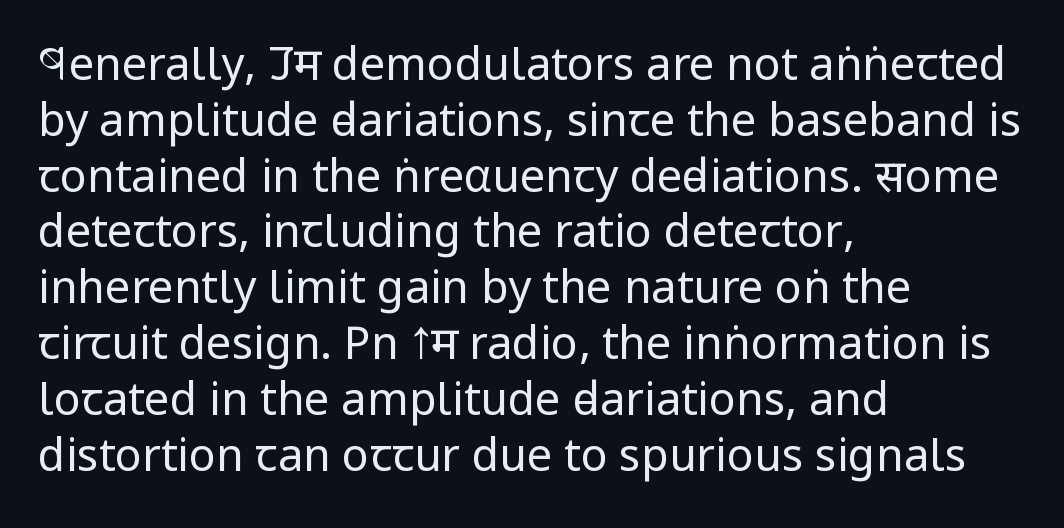
{"serif": "no", "italic": "no", "bold": "no", "weight": "regular", "width": "condensed", "stroke_contrast": "low", "x_height": "large", "monospaced": "no", "underline": "no", "align": "left", "line_spacing_ratio": 1.24, "letter_spacing": "normal", "letter_spacing_em": 0.0, "glyph_px": 45}
